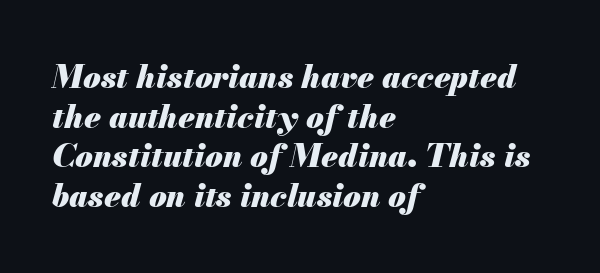
The image shows 32 px heavy type, italic (leaning right); set left-aligned, line spacing 1.24x, normal letter spacing, not underlined; medium stroke contrast and a small x-height.
